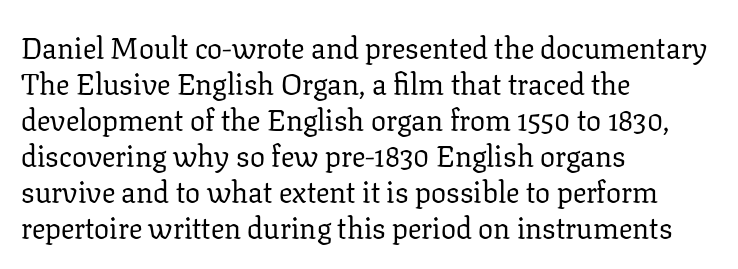
Q: Is the text bold? A: No.
Q: Is the text italic (slanted)? A: No, it is upright.
Q: Is the typeface a serif or a sans-serif typeface? A: Serif.
Q: Is the text underlined? A: No.
Q: How is the paragraph aligned? A: Left-aligned.
Q: Is the spacing between letters normal or unusually wide? A: Normal.
Q: Width (condensed, normal, or wide)? A: Normal.
Q: Stroke contrast? A: Low.
Q: x-height? A: Medium.
Q: Monospaced? A: No.
